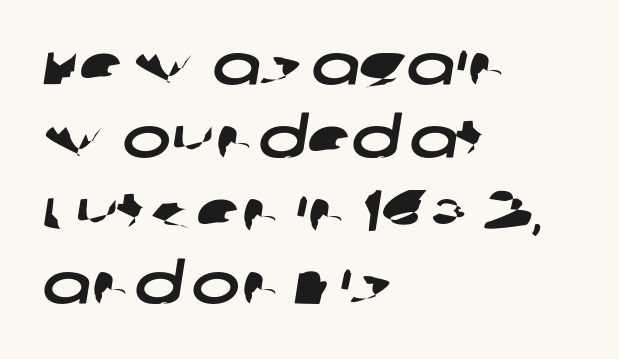
The image shows 58 px wide sans-serif type; set left-aligned, normal line spacing (1.26x), normal letter spacing, not underlined; low stroke contrast and a large x-height.
